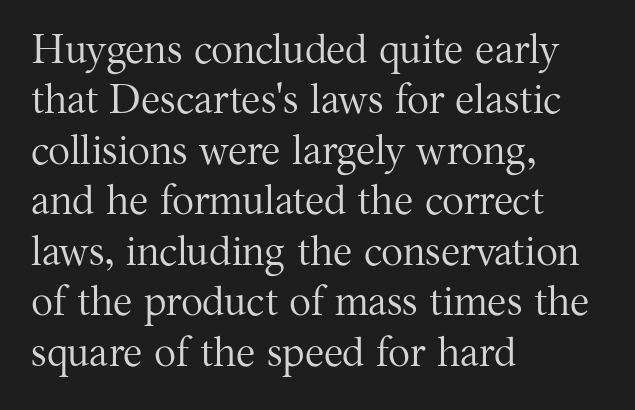
The image shows 41 px regular-weight serif type, upright; set left-aligned, line spacing 1.23x, normal letter spacing, not underlined; medium stroke contrast and a medium x-height.
